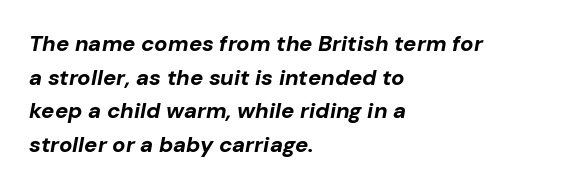
{"italic": "yes", "lean": "right", "slant_degrees": 10, "bold": "yes", "underline": "no", "align": "left", "line_spacing": "normal", "line_spacing_ratio": 1.53, "letter_spacing": "normal", "letter_spacing_em": 0.0, "glyph_px": 22}
